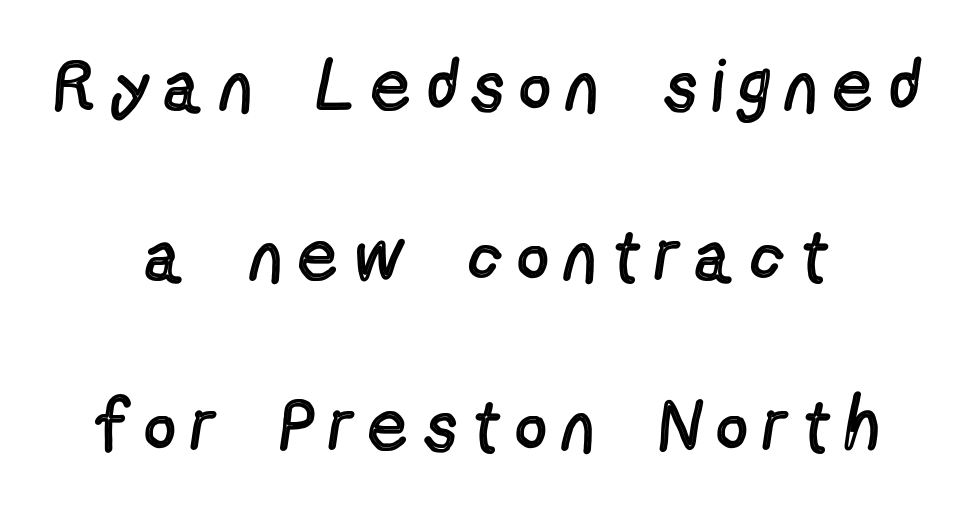
Q: Is the text bold? A: No.
Q: Is the typeface a serif or a sans-serif typeface? A: Sans-serif.
Q: Is the text underlined? A: No.
Q: How is the paragraph aligned? A: Centered.
Q: Is the spacing between letters normal or unusually wide? A: Unusually wide.
Q: Is the spacing between lines tight, normal or loose? A: Loose.
Q: Width (condensed, normal, or wide)? A: Condensed.
Q: x-height? A: Medium.
Q: Monospaced? A: No.
